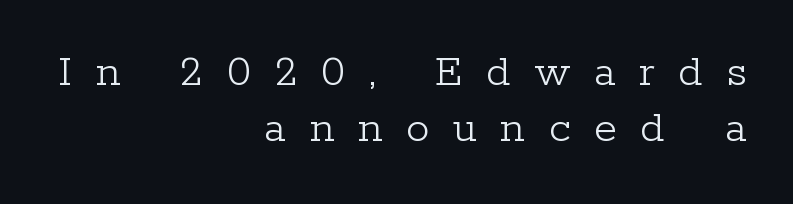
{"serif": "yes", "italic": "no", "bold": "no", "weight": "light", "width": "normal", "stroke_contrast": "low", "x_height": "medium", "monospaced": "no", "underline": "no", "align": "right", "line_spacing_ratio": 1.2, "letter_spacing": "wide", "letter_spacing_em": 0.5, "glyph_px": 47}
